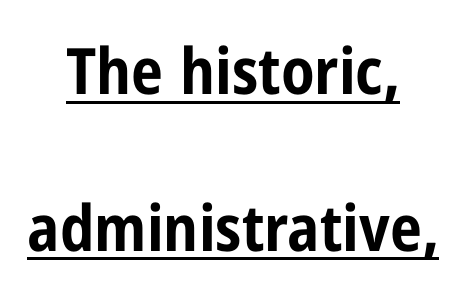
{"serif": "no", "italic": "no", "bold": "yes", "weight": "bold", "width": "condensed", "stroke_contrast": "low", "x_height": "medium", "monospaced": "no", "underline": "yes", "align": "center", "line_spacing": "loose", "line_spacing_ratio": 2.45, "letter_spacing": "normal", "letter_spacing_em": 0.0, "glyph_px": 64}
